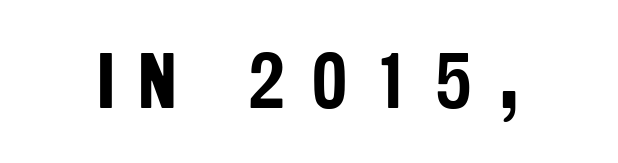
The image shows 78 px bold, condensed sans-serif type; set unusually wide letter spacing (+0.3 em), not underlined; low stroke contrast and a large x-height.
